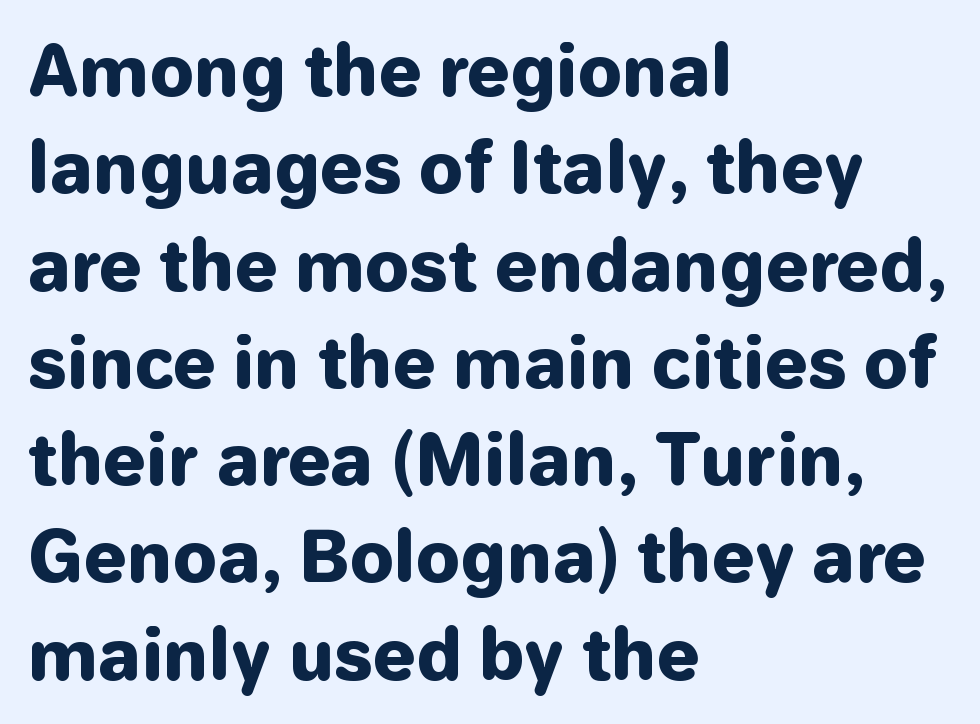
Is the type bold? Yes — the strokes are clearly thick and heavy. Each letter keeps its own natural width here, so spacing adapts to shape. In terms of leading, this rendering sits right in the middle. Alignment: flush left. Posture: upright roman. Typographically, this falls in the sans-serif category.
